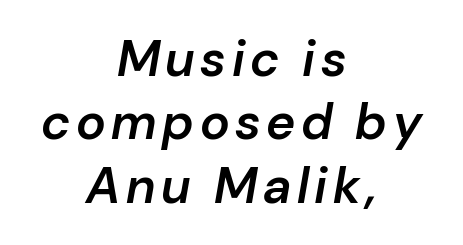
The image shows 50 px semibold type, italic (leaning right); set centered, normal line spacing (1.27x), not underlined; low stroke contrast and a medium x-height.
